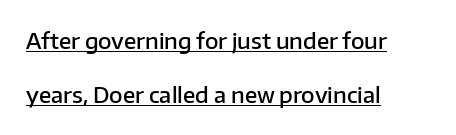
Q: Is the text bold? A: Semi-bold.
Q: Is the text italic (slanted)? A: No, it is upright.
Q: Is the text underlined? A: Yes.
Q: How is the paragraph aligned? A: Left-aligned.
Q: Is the spacing between letters normal or unusually wide? A: Normal.
Q: Is the spacing between lines tight, normal or loose? A: Loose.
